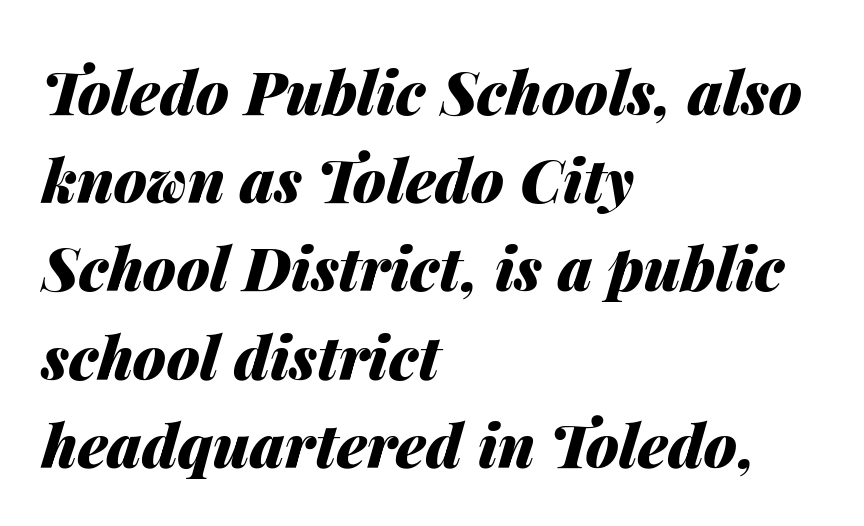
Notice how descenders clear the ascenders below comfortably — that's standard leading. Every letter is thick-stroked: bold, no question. The passage shown leans; its letterforms are oblique. Varying glyph widths throughout — classic text-font behaviour. Quick note: underline off. The compositor pushed each line to the left boundary.
